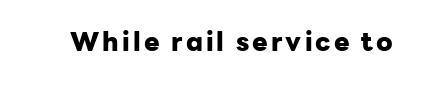
{"italic": "no", "bold": "yes", "underline": "no", "glyph_px": 26}
